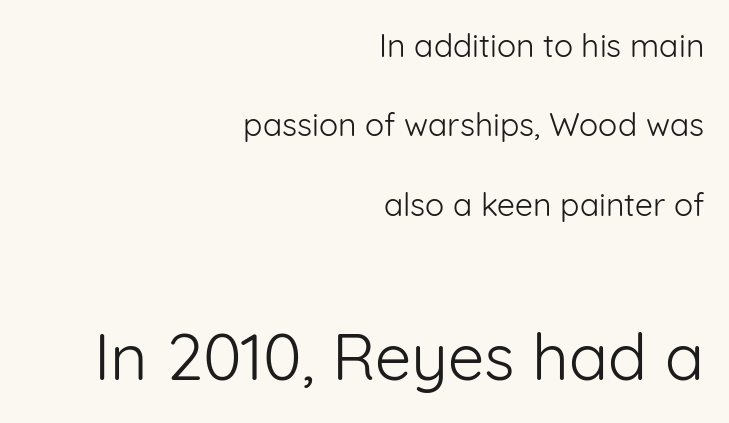
{"serif": "no", "italic": "no", "bold": "no", "weight": "light", "width": "normal", "stroke_contrast": "low", "x_height": "medium", "monospaced": "no", "underline": "no", "align": "right", "line_spacing": "loose", "line_spacing_ratio": 2.48, "letter_spacing": "normal", "letter_spacing_em": 0.0, "larger_block": "second", "size_ratio": 2.03, "glyph_px": 65}
